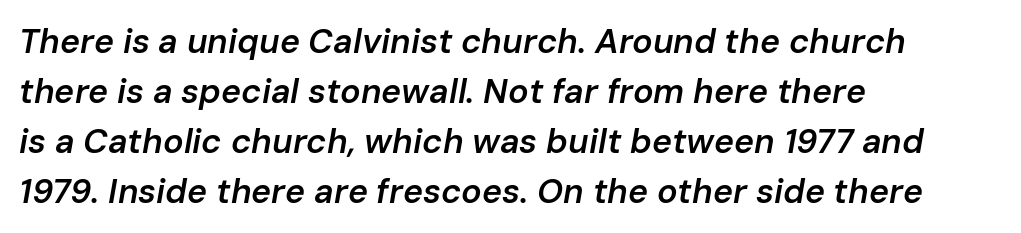
Q: Is the text bold? A: Semi-bold.
Q: Is the text italic (slanted)? A: Yes, it leans right by about 10 degrees.
Q: Is the text underlined? A: No.
Q: How is the paragraph aligned? A: Left-aligned.
Q: Is the spacing between letters normal or unusually wide? A: Normal.
Q: Is the spacing between lines tight, normal or loose? A: Normal.
Q: Width (condensed, normal, or wide)? A: Normal.
Q: Stroke contrast? A: Low.
Q: x-height? A: Medium.
Q: Monospaced? A: No.
